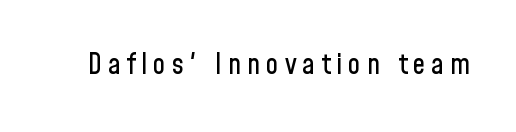
Q: Is the text italic (slanted)? A: No, it is upright.
Q: Is the typeface a serif or a sans-serif typeface? A: Sans-serif.
Q: Is the text underlined? A: No.
Q: Is the spacing between letters normal or unusually wide? A: Unusually wide.
Q: Width (condensed, normal, or wide)? A: Condensed.
Q: Stroke contrast? A: Low.
Q: x-height? A: Medium.
Q: Monospaced? A: No.
